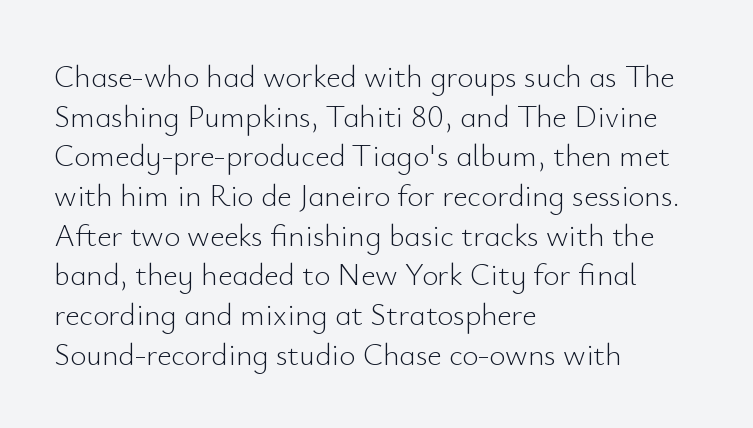
This sample has the flowing, uneven cadence of proportional lettering. The weight would be labelled regular, book, light, or lighter still. Words appear dense and cohesive because spacing is normal. Regarding leading, the lines here are spaced in the standard way. Ascenders rise straight up at ninety degrees.
